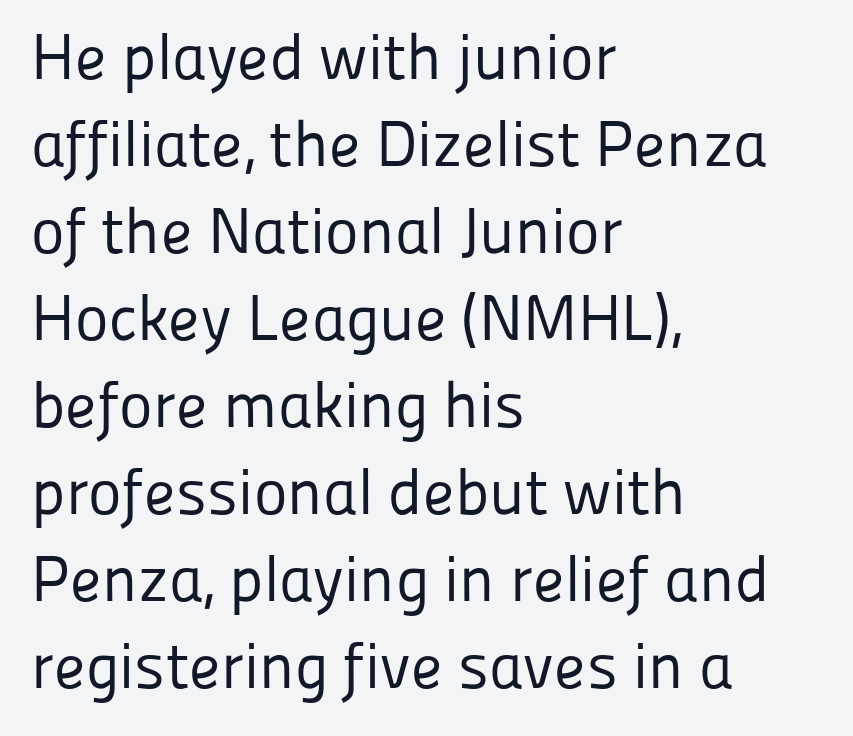
Q: Is the text bold? A: No.
Q: Is the text italic (slanted)? A: No, it is upright.
Q: Is the typeface a serif or a sans-serif typeface? A: Sans-serif.
Q: Is the text underlined? A: No.
Q: How is the paragraph aligned? A: Left-aligned.
Q: Is the spacing between letters normal or unusually wide? A: Normal.
Q: Is the spacing between lines tight, normal or loose? A: Normal.
Q: Width (condensed, normal, or wide)? A: Normal.
Q: Stroke contrast? A: Low.
Q: x-height? A: Medium.
Q: Monospaced? A: No.
